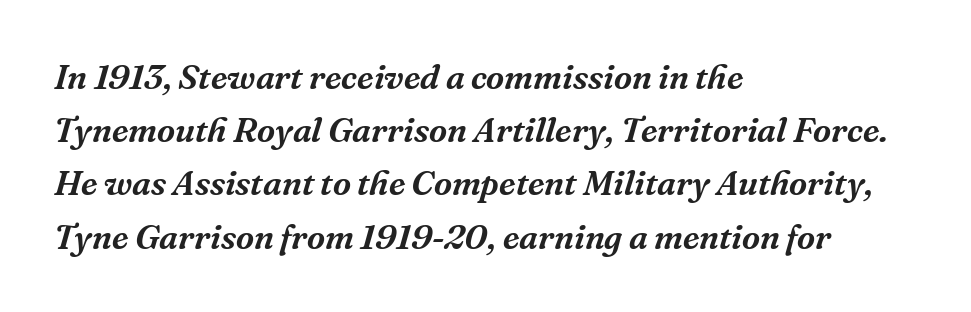
The image shows 35 px serif type, italic (leaning right); set left-aligned, normal line spacing (1.52x), normal letter spacing, not underlined; medium stroke contrast and a medium x-height.
